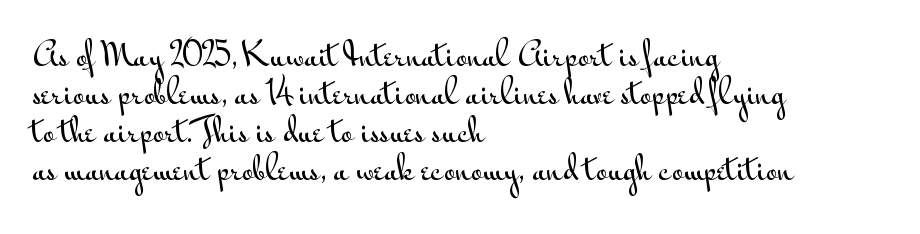
Q: Is the text italic (slanted)? A: Yes.
Q: Is the typeface a serif or a sans-serif typeface? A: Sans-serif.
Q: Is the text underlined? A: No.
Q: How is the paragraph aligned? A: Left-aligned.
Q: Is the spacing between letters normal or unusually wide? A: Normal.
Q: Width (condensed, normal, or wide)? A: Wide.
Q: Stroke contrast? A: Medium.
Q: x-height? A: Small.
Q: Monospaced? A: No.
